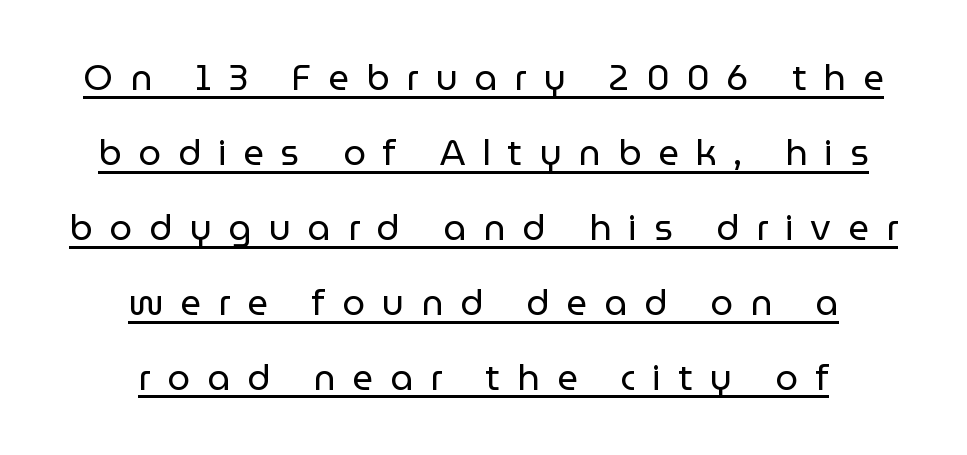
{"serif": "no", "italic": "no", "bold": "no", "weight": "regular", "width": "normal", "stroke_contrast": "low", "x_height": "medium", "monospaced": "no", "underline": "yes", "align": "center", "line_spacing": "loose", "line_spacing_ratio": 2.08, "letter_spacing": "wide", "letter_spacing_em": 0.47, "glyph_px": 36}
